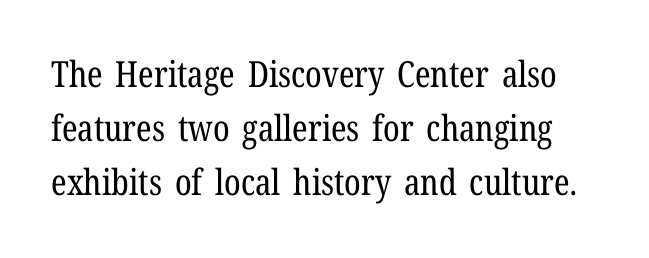
The image shows 36 px regular-weight, condensed serif type, upright; set normal line spacing (1.5x), normal letter spacing, not underlined; low stroke contrast and a medium x-height.
